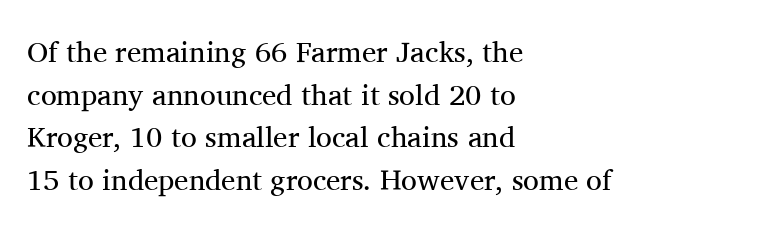
Weight: not bold — regular or lighter. Casual observation: everything's shoved over to the left. The typography opts for an upright posture over an oblique one. This sample has the flowing, uneven cadence of proportional lettering. This block has exactly the height ordinary leading produces. Only glyphs here, with clear space below each row.
